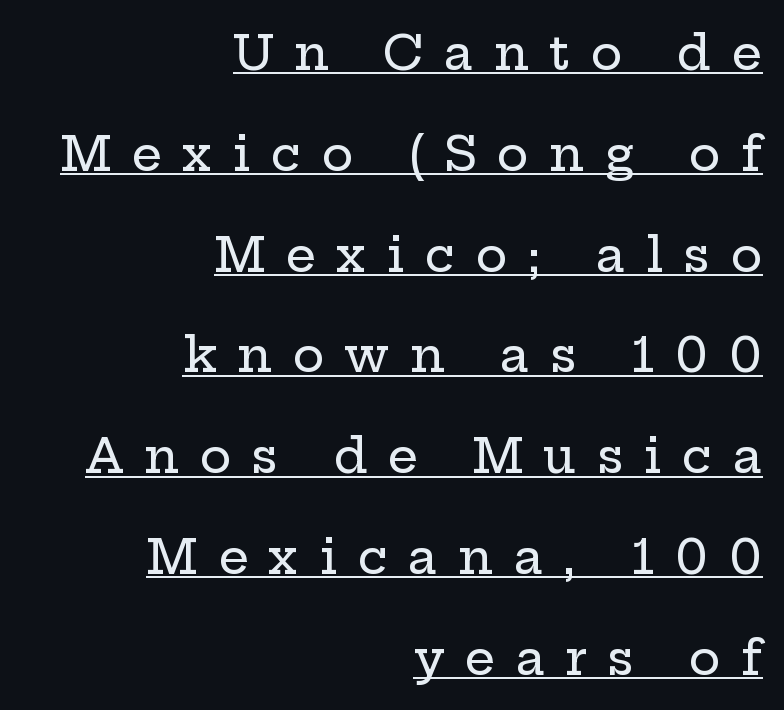
{"serif": "yes", "italic": "no", "width": "wide", "stroke_contrast": "low", "x_height": "medium", "monospaced": "no", "underline": "yes", "align": "right", "line_spacing": "loose", "line_spacing_ratio": 2.1, "letter_spacing": "wide", "letter_spacing_em": 0.42, "glyph_px": 48}
